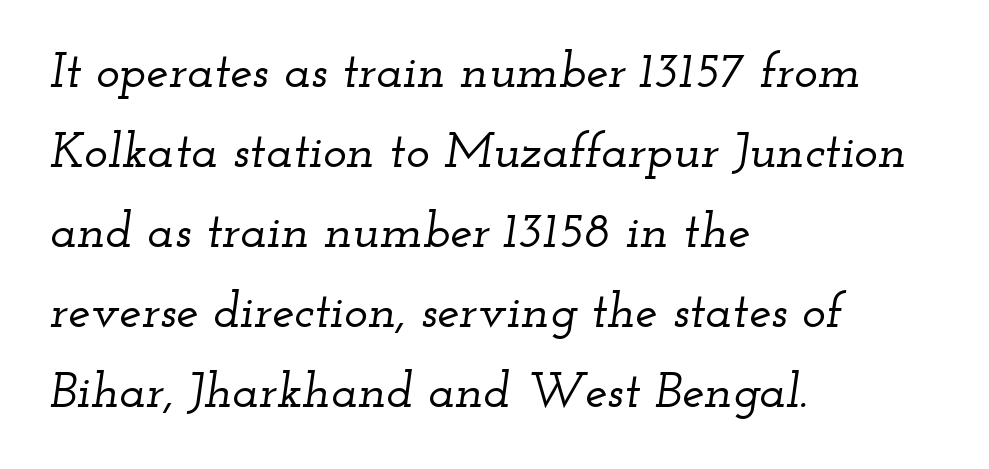
Q: Is the text italic (slanted)? A: Yes, it leans right by about 12 degrees.
Q: Is the typeface a serif or a sans-serif typeface? A: Serif.
Q: Is the text underlined? A: No.
Q: How is the paragraph aligned? A: Left-aligned.
Q: Is the spacing between letters normal or unusually wide? A: Normal.
Q: Is the spacing between lines tight, normal or loose? A: Normal.
Q: Width (condensed, normal, or wide)? A: Wide.
Q: Stroke contrast? A: Low.
Q: x-height? A: Small.
Q: Monospaced? A: No.
